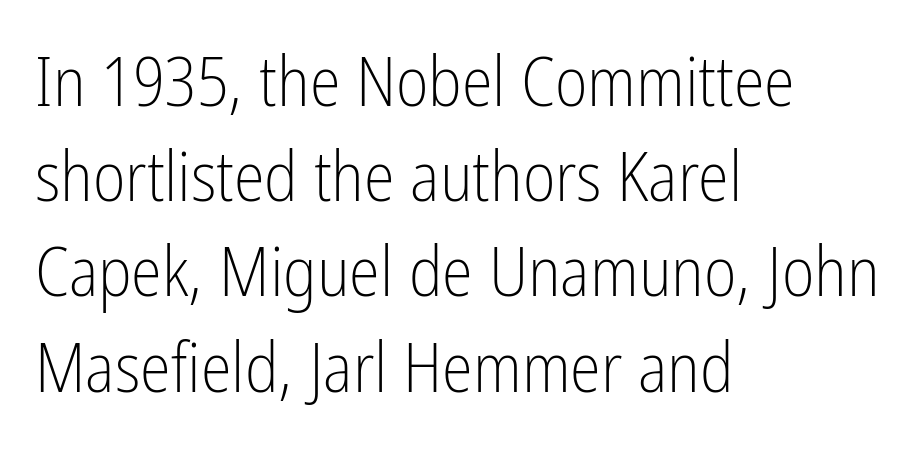
Q: Is the text bold? A: No.
Q: Is the text italic (slanted)? A: No, it is upright.
Q: Is the typeface a serif or a sans-serif typeface? A: Sans-serif.
Q: Is the text underlined? A: No.
Q: How is the paragraph aligned? A: Left-aligned.
Q: Is the spacing between letters normal or unusually wide? A: Normal.
Q: Is the spacing between lines tight, normal or loose? A: Normal.
Q: Width (condensed, normal, or wide)? A: Condensed.
Q: Stroke contrast? A: Low.
Q: x-height? A: Medium.
Q: Monospaced? A: No.
